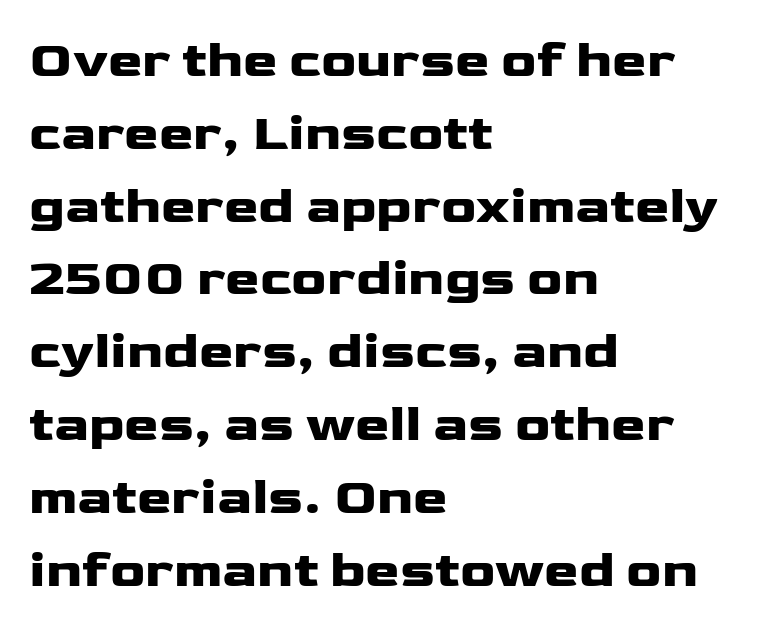
Q: Is the text bold? A: Yes.
Q: Is the text italic (slanted)? A: No, it is upright.
Q: Is the typeface a serif or a sans-serif typeface? A: Sans-serif.
Q: Is the text underlined? A: No.
Q: How is the paragraph aligned? A: Left-aligned.
Q: Is the spacing between letters normal or unusually wide? A: Normal.
Q: Is the spacing between lines tight, normal or loose? A: Normal.
Q: Width (condensed, normal, or wide)? A: Wide.
Q: Stroke contrast? A: Low.
Q: x-height? A: Medium.
Q: Monospaced? A: No.
